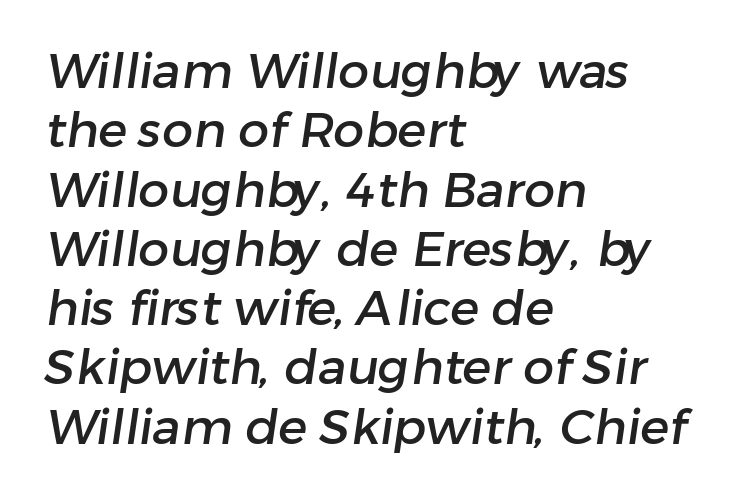
Q: Is the typeface a serif or a sans-serif typeface? A: Sans-serif.
Q: Is the text underlined? A: No.
Q: How is the paragraph aligned? A: Left-aligned.
Q: Is the spacing between letters normal or unusually wide? A: Normal.
Q: Width (condensed, normal, or wide)? A: Normal.
Q: Stroke contrast? A: Low.
Q: x-height? A: Medium.
Q: Monospaced? A: No.
